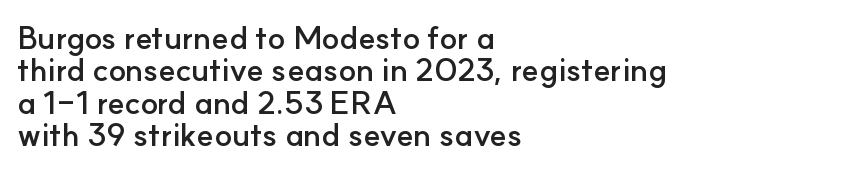
The face used here has the dense, thick strokes of a bold. Nobody drew a line under any word here. Do the letters lean? They stand straight. Classification — sans serif. The passage is arranged the way most books set body copy — flush left.
